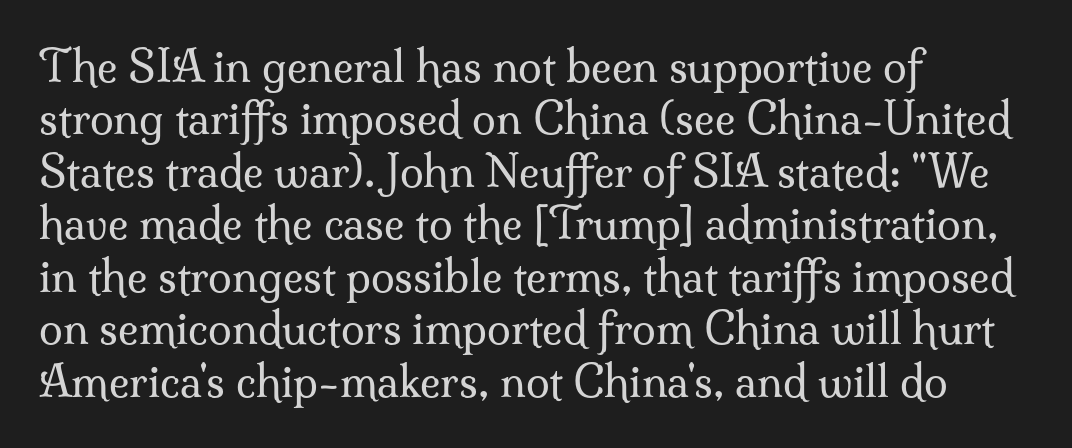
Nobody drew a line under any word here. Unlike a clean sans, this face finishes its strokes with serifs. Caption: face not bold, strokes unweighted. The horizontal fit of the characters is conventional and even. The specimen reads as upright at a glance. Do the characters align in a grid? No, the font is proportional.
